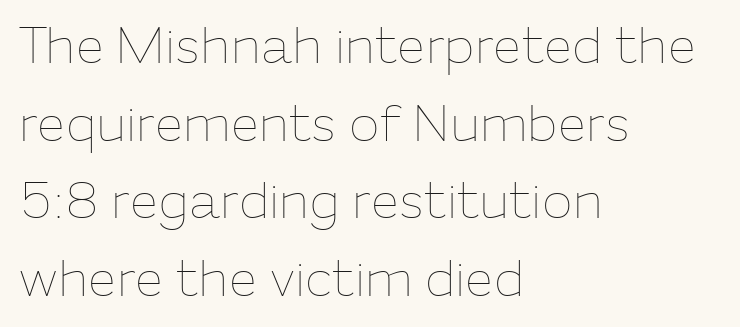
The gap between lines stays unmarked. A typesetter would call this leading conventional body-copy spacing. A roman cut, with each character standing at attention. The paragraph has a hard left edge and a soft right edge.
